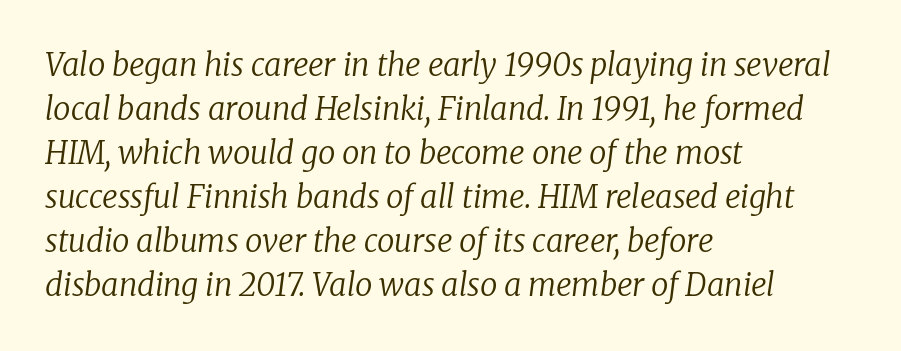
Q: Is the text bold? A: No.
Q: Is the text italic (slanted)? A: Yes, it leans right by about 8 degrees.
Q: Is the typeface a serif or a sans-serif typeface? A: Serif.
Q: Is the text underlined? A: No.
Q: How is the paragraph aligned? A: Left-aligned.
Q: Is the spacing between letters normal or unusually wide? A: Normal.
Q: Is the spacing between lines tight, normal or loose? A: Normal.
Q: Width (condensed, normal, or wide)? A: Normal.
Q: Stroke contrast? A: Low.
Q: x-height? A: Medium.
Q: Monospaced? A: No.
